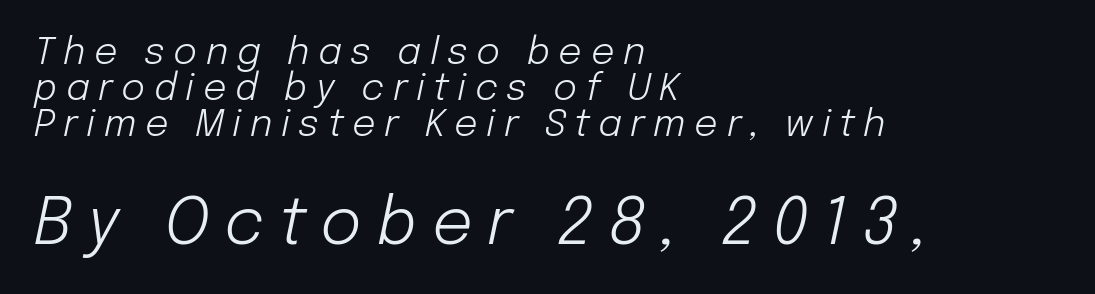
The words here are not underlined. The passage shown is not bold in any degree. Honestly, the rows look squashed on top of each other. The letters advance in unequal steps, a hallmark of proportional type.
